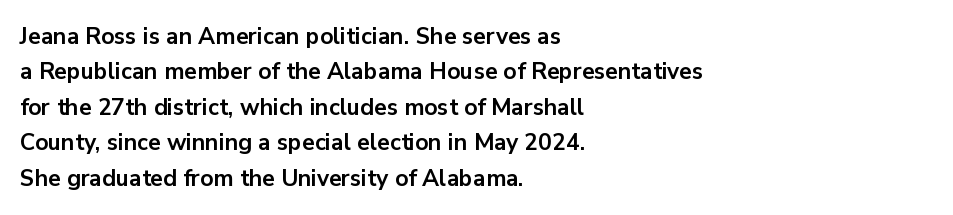
{"italic": "no", "bold": "yes", "underline": "no", "align": "left", "line_spacing": "normal", "line_spacing_ratio": 1.54, "letter_spacing": "normal", "letter_spacing_em": 0.0, "glyph_px": 23}
